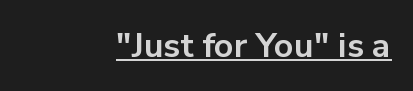
The image shows 34 px bold sans-serif type, upright; set right-aligned, normal letter spacing, underlined; low stroke contrast and a medium x-height.
